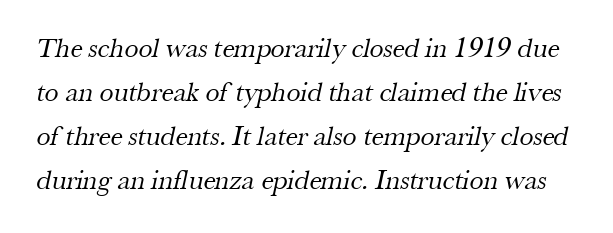
{"serif": "yes", "bold": "no", "weight": "regular", "width": "normal", "stroke_contrast": "medium", "x_height": "small", "monospaced": "no", "underline": "no", "line_spacing": "normal", "line_spacing_ratio": 1.57, "letter_spacing": "normal", "letter_spacing_em": 0.0, "glyph_px": 28}
